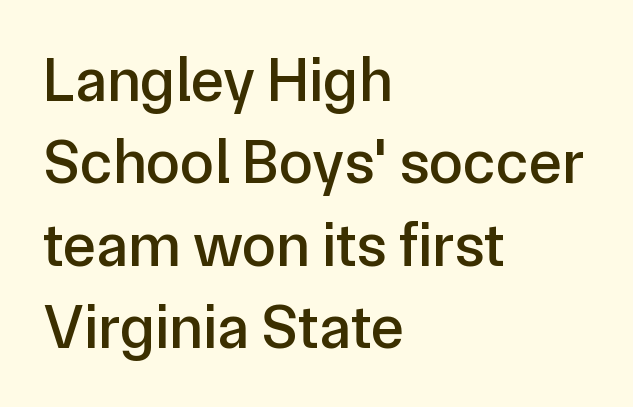
Do the characters align in a grid? No, the font is proportional. The letters stand upright; this is a roman face. Summary of vertical rhythm: regular, with standard interline spacing. Note: no serifs on the glyphs. Standard letterfit; no display-style spreading of the glyphs. Compared with a centered layout, this one pins lines to the left instead.
